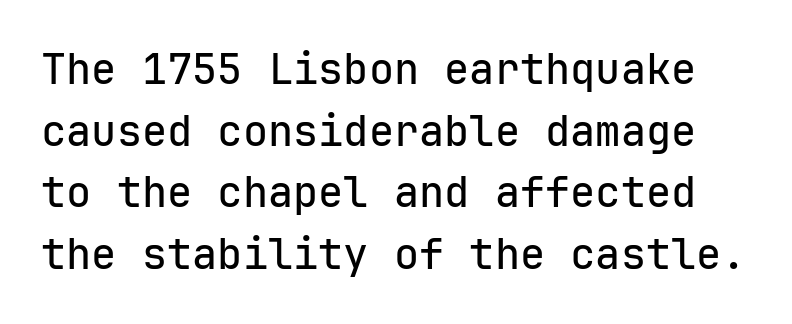
{"serif": "no", "italic": "no", "width": "normal", "stroke_contrast": "low", "x_height": "medium", "monospaced": "yes", "underline": "no", "line_spacing": "normal", "line_spacing_ratio": 1.47, "letter_spacing": "normal", "letter_spacing_em": 0.0, "glyph_px": 42}
